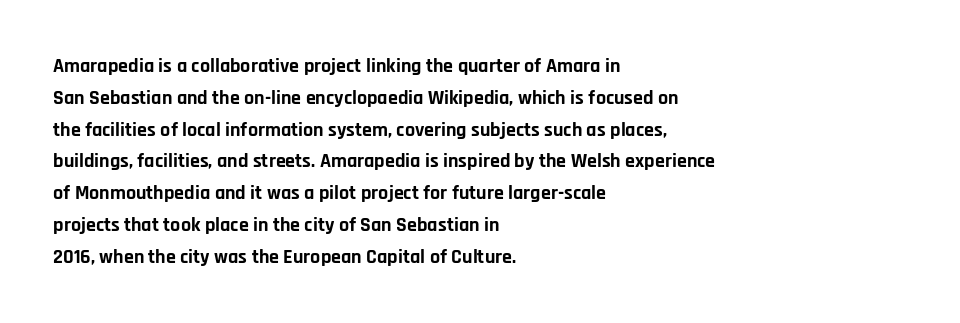
The image shows 20 px bold type, upright; set left-aligned, normal line spacing (1.59x), normal letter spacing, not underlined.
